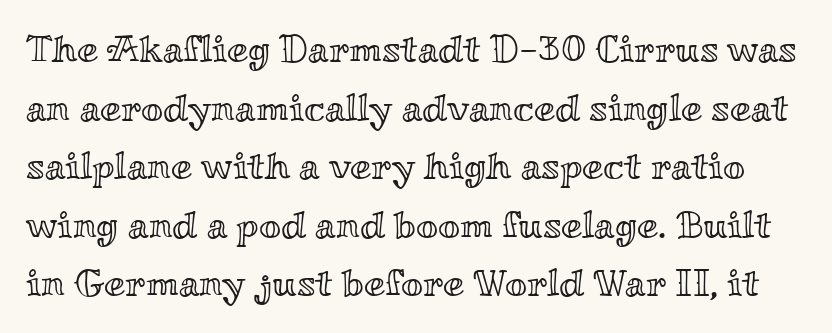
Q: Is the text italic (slanted)? A: No, it is upright.
Q: Is the text underlined? A: No.
Q: Is the spacing between letters normal or unusually wide? A: Normal.
Q: Is the spacing between lines tight, normal or loose? A: Normal.
Q: Width (condensed, normal, or wide)? A: Wide.
Q: x-height? A: Small.
Q: Monospaced? A: No.
